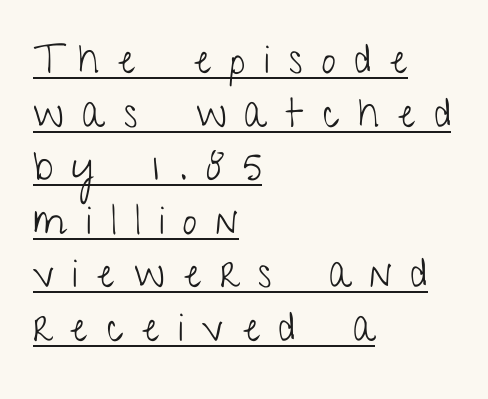
The image shows 40 px light, condensed sans-serif type, upright; set left-aligned, normal line spacing (1.34x), unusually wide letter spacing (+0.48 em), underlined; low stroke contrast and a medium x-height.
